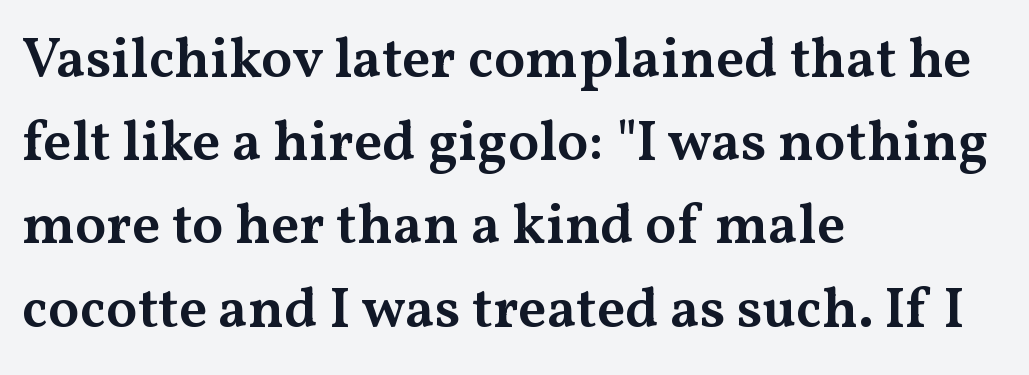
Emphasis by weight is partial: semibold. Is this a fixed-width face? No — the glyphs have proportional, varying widths. No extra tracking has been applied to these lines. Quick note: underline off. This is serif lettering, the kind often seen in printed books. Ordinary non-slanted type is in use.
